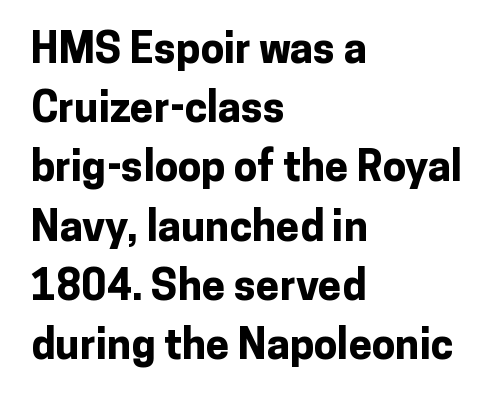
The image shows 42 px bold sans-serif type, upright; set left-aligned, normal line spacing (1.41x), normal letter spacing, not underlined; low stroke contrast and a medium x-height.
